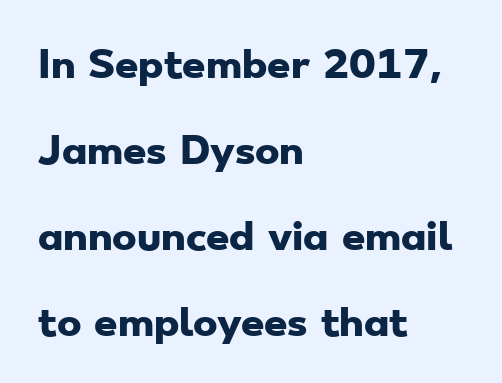
The image shows 37 px heavy, wide sans-serif type; set left-aligned, loose line spacing (2.32x), normal letter spacing, not underlined; low stroke contrast and a small x-height.
